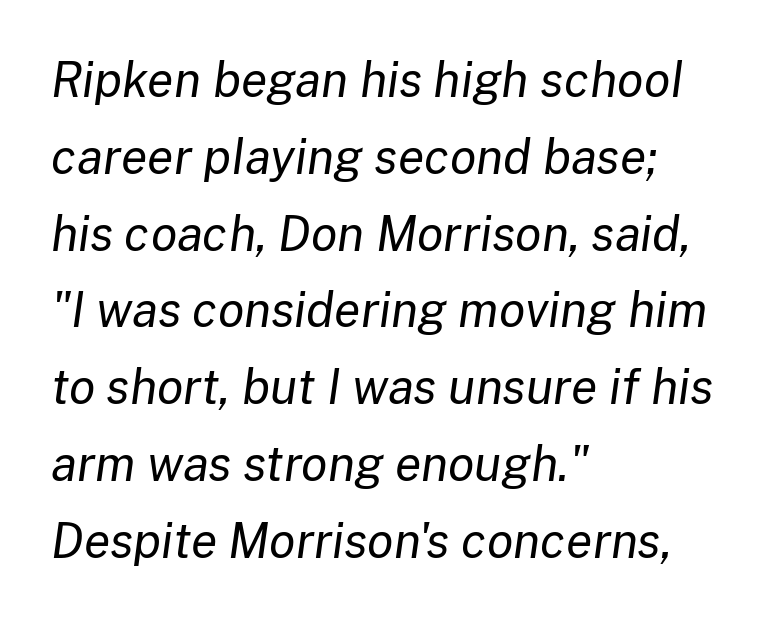
{"italic": "yes", "lean": "right", "slant_degrees": 8, "bold": "no", "weight": "regular", "width": "normal", "stroke_contrast": "low", "x_height": "medium", "monospaced": "no", "underline": "no", "align": "left", "line_spacing": "normal", "line_spacing_ratio": 1.6, "letter_spacing": "normal", "letter_spacing_em": 0.0, "glyph_px": 48}
